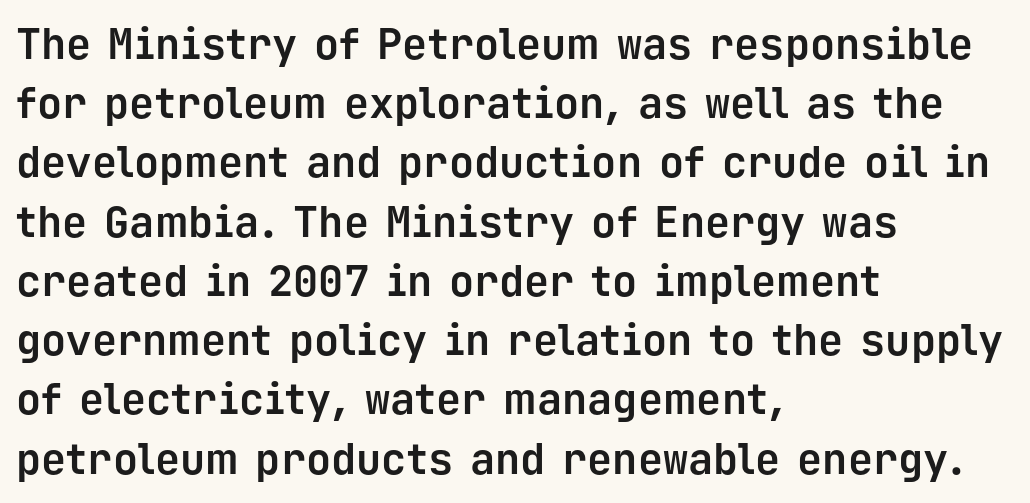
Q: Is the text bold? A: Yes.
Q: Is the text italic (slanted)? A: No, it is upright.
Q: Is the typeface a serif or a sans-serif typeface? A: Sans-serif.
Q: Is the text underlined? A: No.
Q: How is the paragraph aligned? A: Left-aligned.
Q: Is the spacing between letters normal or unusually wide? A: Normal.
Q: Is the spacing between lines tight, normal or loose? A: Normal.
Q: Width (condensed, normal, or wide)? A: Normal.
Q: Stroke contrast? A: Low.
Q: x-height? A: Medium.
Q: Monospaced? A: Yes.
